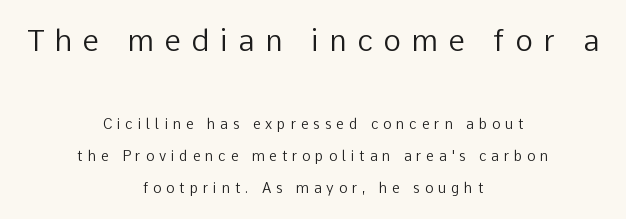
{"serif": "no", "italic": "no", "bold": "no", "weight": "regular", "width": "normal", "stroke_contrast": "low", "x_height": "medium", "monospaced": "no", "underline": "no", "align": "center", "line_spacing": "loose", "line_spacing_ratio": 2.29, "letter_spacing": "wide", "letter_spacing_em": 0.35, "larger_block": "first", "size_ratio": 2.14, "glyph_px": 30}
